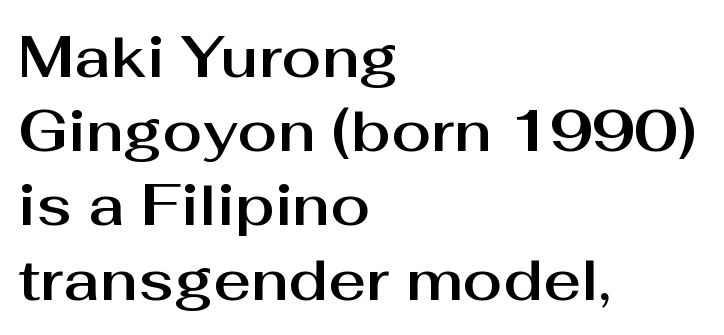
The image shows 58 px sans-serif type, upright; set left-aligned, normal line spacing (1.28x), normal letter spacing, not underlined; medium stroke contrast and a medium x-height.
